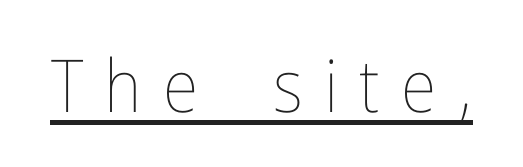
{"italic": "no", "bold": "no", "weight": "thin", "width": "condensed", "stroke_contrast": "low", "x_height": "medium", "monospaced": "no", "underline": "yes", "letter_spacing": "wide", "letter_spacing_em": 0.29, "glyph_px": 73}
